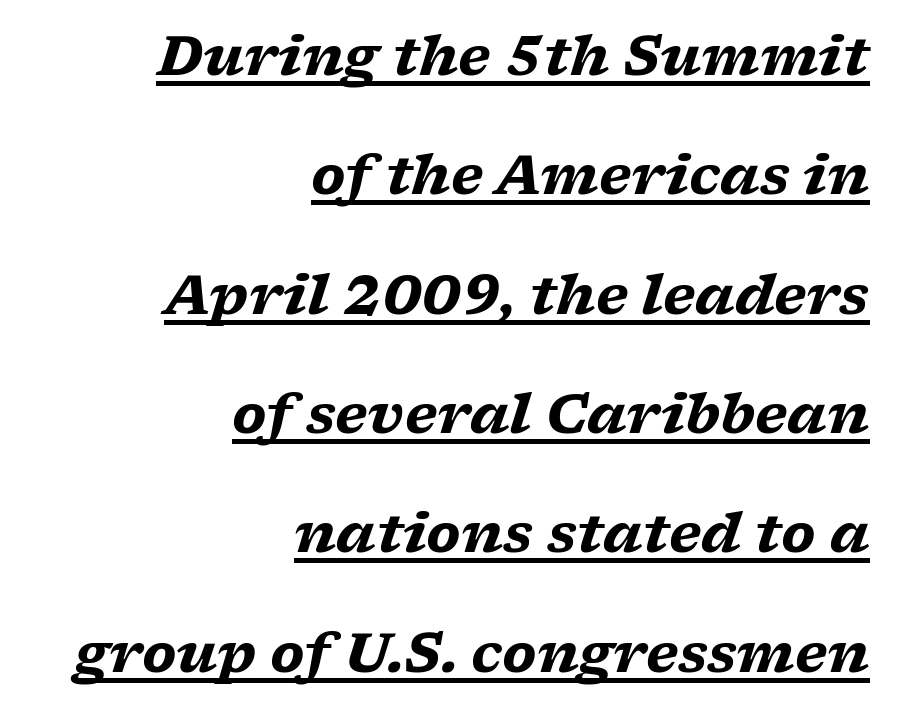
Where is the straight margin? On the right. Varying glyph widths throughout — classic text-font behaviour. Heavy-handed strokes throughout: this text is bold. The letters sit at their default tracking, neither squeezed nor spread. A typographer would call this underscored text. Classification — serif.
